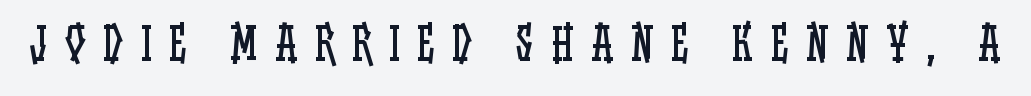
{"italic": "no", "bold": "no", "weight": "regular", "width": "condensed", "stroke_contrast": "low", "x_height": "large", "monospaced": "no", "underline": "no", "letter_spacing": "wide", "letter_spacing_em": 0.39, "glyph_px": 45}
